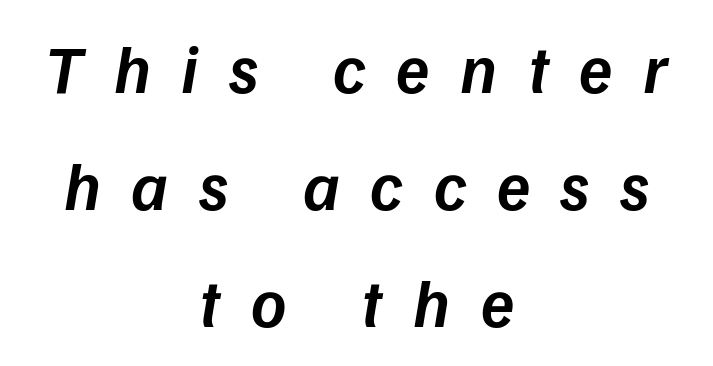
Q: Is the text bold? A: Semi-bold.
Q: Is the text italic (slanted)? A: Yes, it leans right by about 9 degrees.
Q: Is the text underlined? A: No.
Q: How is the paragraph aligned? A: Centered.
Q: Is the spacing between letters normal or unusually wide? A: Unusually wide.
Q: Width (condensed, normal, or wide)? A: Normal.
Q: Stroke contrast? A: Low.
Q: x-height? A: Medium.
Q: Monospaced? A: No.
